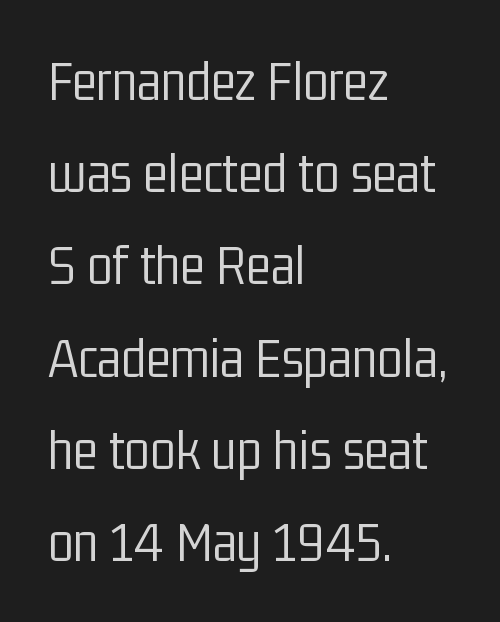
Serifs: no, the terminals of the letterforms are clean. Is this a fixed-width face? No — the glyphs have proportional, varying widths. This reads as an unemphasized weight, regular at the heaviest. The typesetter chose a ragged-right arrangement here. Upright lettering throughout.
